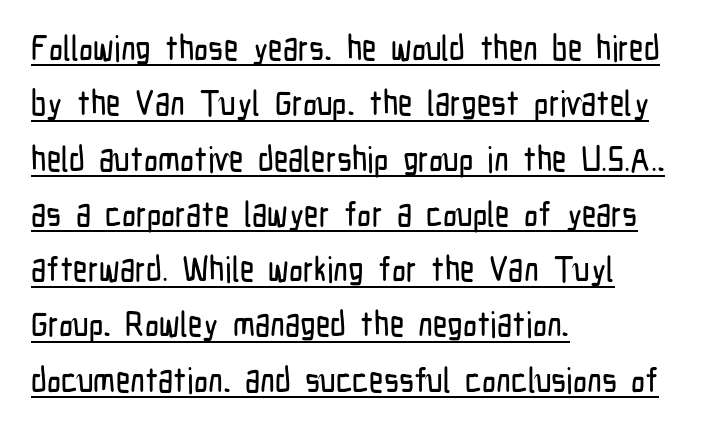
Q: Is the text italic (slanted)? A: No, it is upright.
Q: Is the typeface a serif or a sans-serif typeface? A: Sans-serif.
Q: Is the text underlined? A: Yes.
Q: How is the paragraph aligned? A: Left-aligned.
Q: Is the spacing between letters normal or unusually wide? A: Normal.
Q: Is the spacing between lines tight, normal or loose? A: Normal.
Q: Width (condensed, normal, or wide)? A: Condensed.
Q: Stroke contrast? A: Low.
Q: x-height? A: Medium.
Q: Monospaced? A: No.
